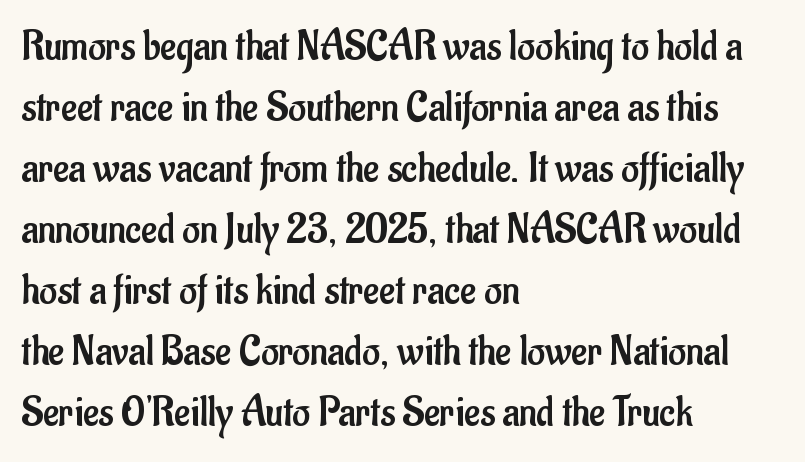
The letters carry no serifs — their stems end cleanly without finishing strokes. Honestly, the row spacing looks completely unremarkable. Horizontal alignment here is leftward, the default for most running prose. Caption: standard tracking, unaltered.
